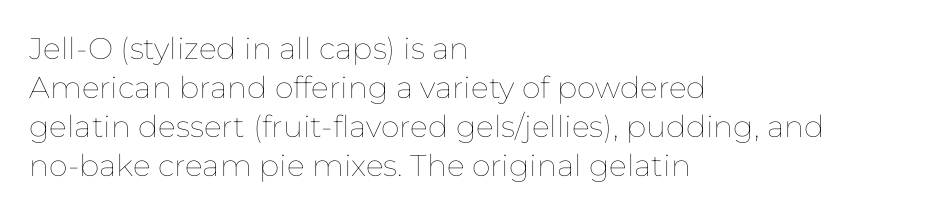
Posture: straight, roman, zero tilt. Spacing between characters is what you'd get straight out of the box. Whoever set this chose a conventional vertical rhythm. These lines are set flush left with a ragged right edge. Spacing verdict: proportional, widths tailored to each character.
